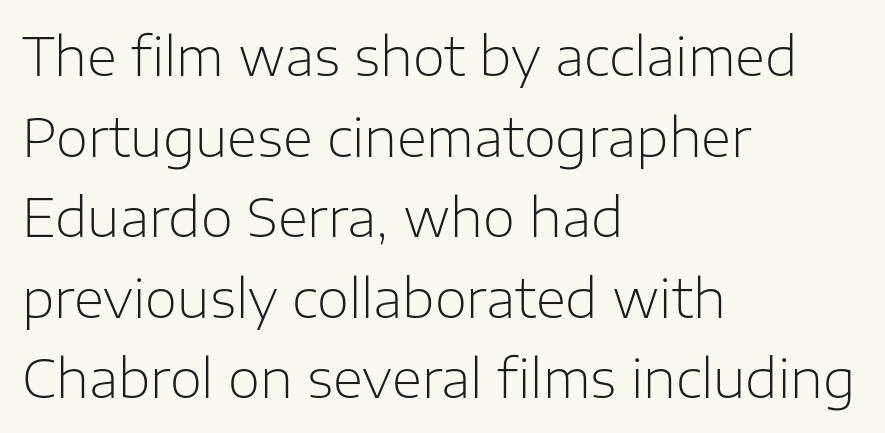
The specimen reads as upright at a glance. Clear beneath every line of the passage. Stroke terminals: plain, sans-serif. This is not heavy type; no bold has been used. These lines are set flush left with a ragged right edge.
